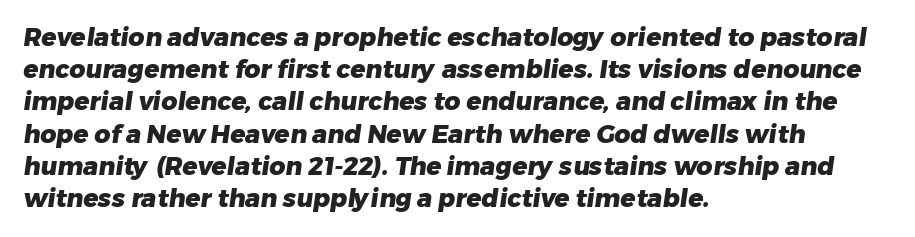
{"bold": "yes", "underline": "no", "align": "left", "line_spacing": "normal", "line_spacing_ratio": 1.29, "letter_spacing": "normal", "letter_spacing_em": 0.0, "glyph_px": 25}
